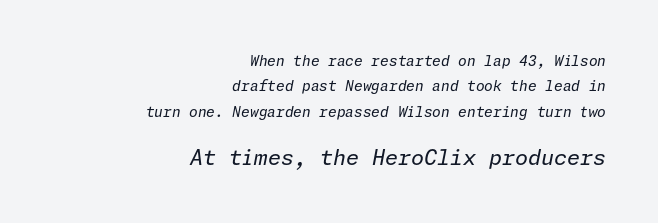
Between one letter and the next there's only the usual sliver of space. Slant detected: the letters are inclined. Quick note: underline off. Between these two stacked blocks, the lower one wins on size. The strokes are not fattened; the text isn't bold. Each line ends at the same right margin while the left side varies.
